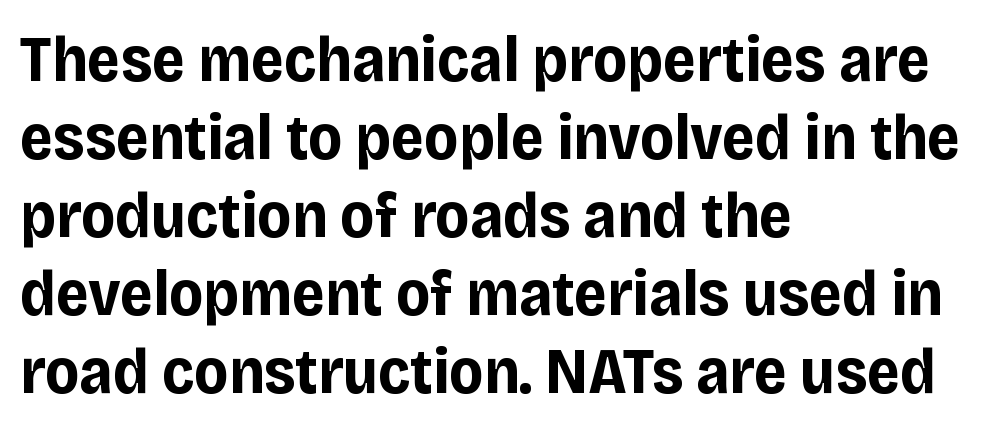
Q: Is the text bold? A: Yes.
Q: Is the text italic (slanted)? A: No, it is upright.
Q: Is the typeface a serif or a sans-serif typeface? A: Sans-serif.
Q: Is the text underlined? A: No.
Q: How is the paragraph aligned? A: Left-aligned.
Q: Is the spacing between letters normal or unusually wide? A: Normal.
Q: Width (condensed, normal, or wide)? A: Normal.
Q: Stroke contrast? A: Low.
Q: x-height? A: Large.
Q: Monospaced? A: No.
